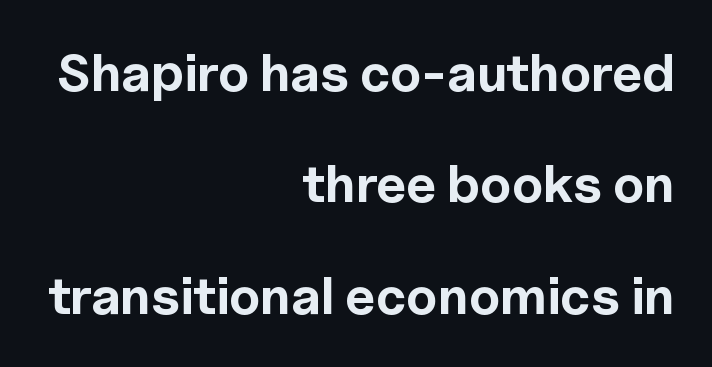
The image shows 53 px bold sans-serif type, upright; set right-aligned, loose line spacing (2.1x), normal letter spacing, not underlined; a medium x-height.
